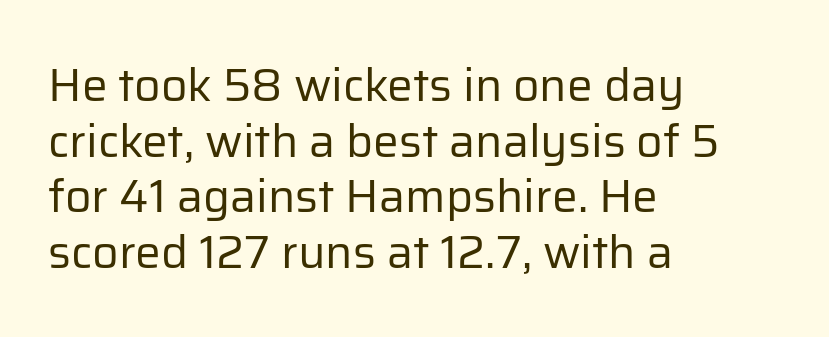
The compositor pushed each line to the left boundary. In terms of posture, this sample is upright. This rendering features lettering with no underline. Weight: not bold — regular or lighter. Caption: standard tracking, unaltered.
